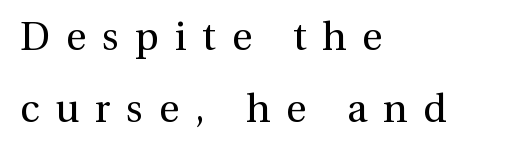
The image shows 39 px regular-weight serif type, upright; set left-aligned, line spacing 1.85x, unusually wide letter spacing (+0.41 em), not underlined; medium stroke contrast and a medium x-height.
